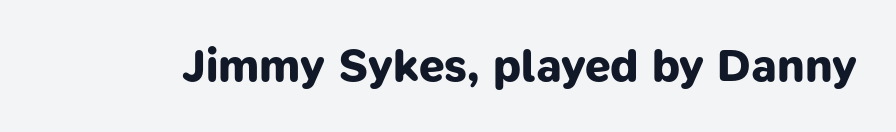
The zone under the glyphs is completely vacant. Caption: standard tracking, unaltered. This sample has the flowing, uneven cadence of proportional lettering. How heavy is the stroke? Heavy — this is a bold.
